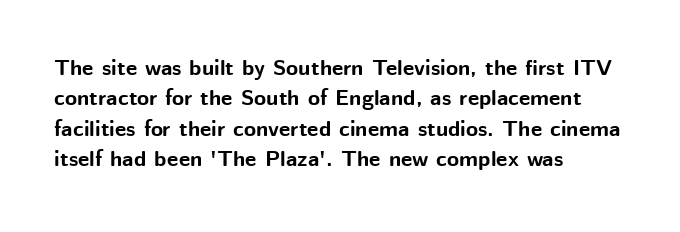
{"italic": "no", "bold": "yes", "underline": "no", "align": "left", "line_spacing": "normal", "line_spacing_ratio": 1.38, "letter_spacing": "normal", "letter_spacing_em": 0.0, "glyph_px": 22}
